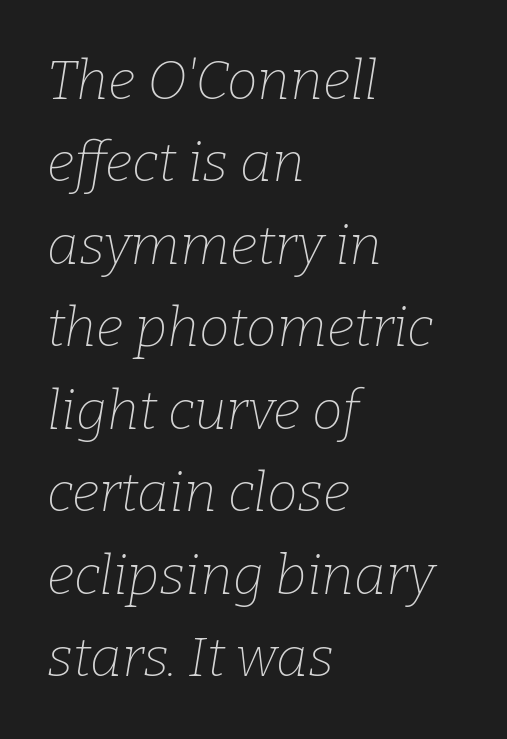
{"serif": "yes", "italic": "yes", "lean": "right", "slant_degrees": 9, "bold": "no", "weight": "thin", "width": "normal", "stroke_contrast": "low", "x_height": "medium", "monospaced": "no", "underline": "no", "align": "left", "line_spacing": "normal", "line_spacing_ratio": 1.5, "letter_spacing": "normal", "letter_spacing_em": 0.0, "glyph_px": 55}
